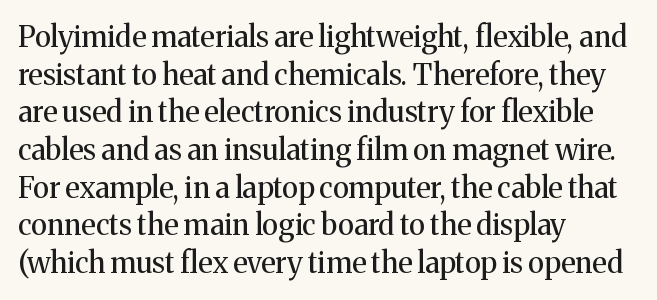
{"serif": "yes", "italic": "no", "bold": "no", "weight": "regular", "width": "normal", "stroke_contrast": "medium", "x_height": "medium", "monospaced": "no", "underline": "no", "align": "left", "line_spacing": "normal", "line_spacing_ratio": 1.3, "letter_spacing": "normal", "letter_spacing_em": 0.0, "glyph_px": 29}
